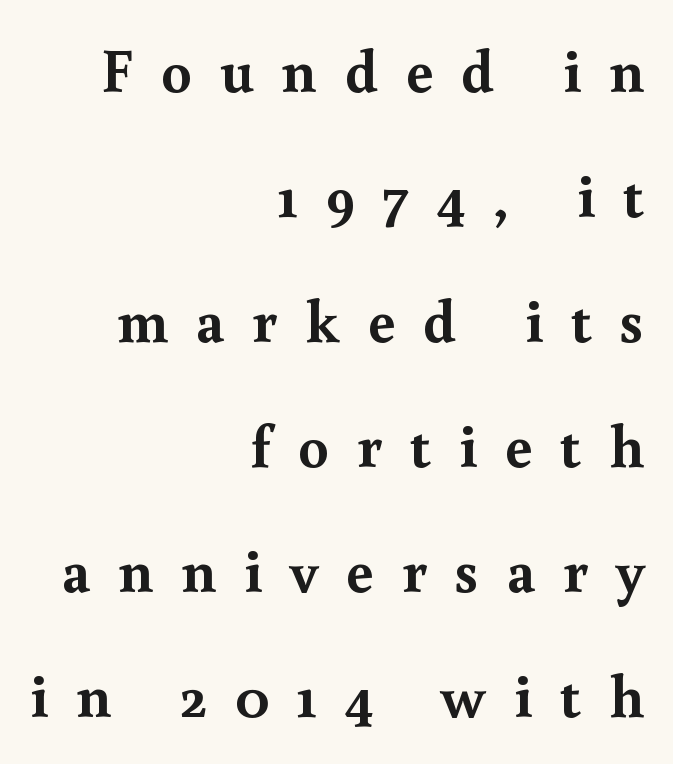
Is there much room between lines? Yes — plenty of vertical air separates them. Set as a true bold cut, around the 700 mark. The specimen reads as upright at a glance. Caption: multi-line text, flush right, ragged left. Is this a sans? No — the strokes have serifs.
